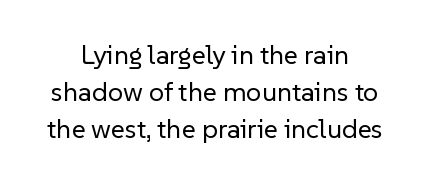
{"italic": "no", "bold": "no", "underline": "no", "align": "center", "line_spacing": "normal", "line_spacing_ratio": 1.37, "letter_spacing": "normal", "letter_spacing_em": 0.0, "glyph_px": 27}
